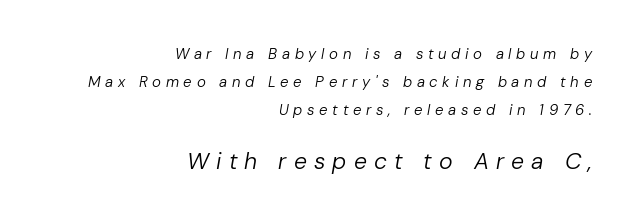
The image shows 23 px text type, italic (leaning right); set right-aligned, line spacing 1.86x, unusually wide letter spacing (+0.31 em), not underlined; the second (bottom) block is 1.53x larger.
